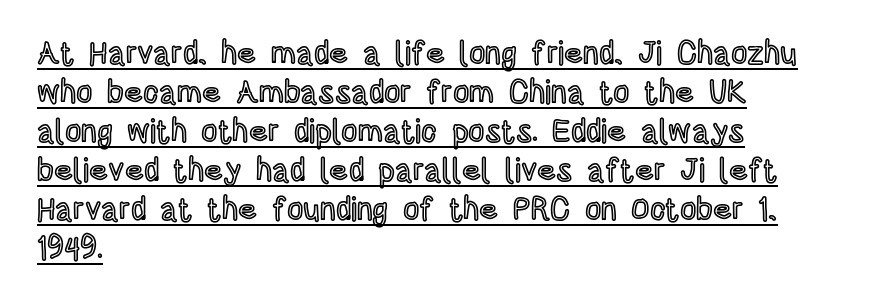
Q: Is the text italic (slanted)? A: No, it is upright.
Q: Is the text underlined? A: Yes.
Q: How is the paragraph aligned? A: Left-aligned.
Q: Is the spacing between letters normal or unusually wide? A: Normal.
Q: Width (condensed, normal, or wide)? A: Condensed.
Q: x-height? A: Large.
Q: Monospaced? A: No.
